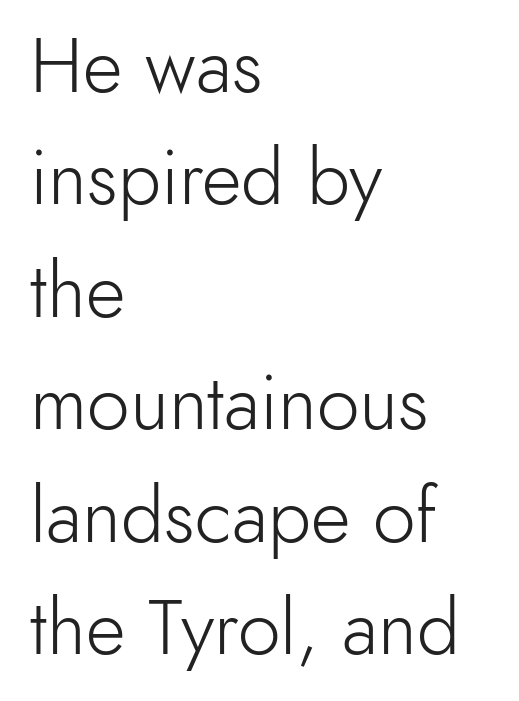
Observe the absence of serifs on each vertical stroke in this sample. Here the designer chose a conventional face with non-uniform glyph widths. Unbolded letterforms with no extra heft. There is no visible air inserted between adjacent glyphs. Whoever set this chose a conventional vertical rhythm.
